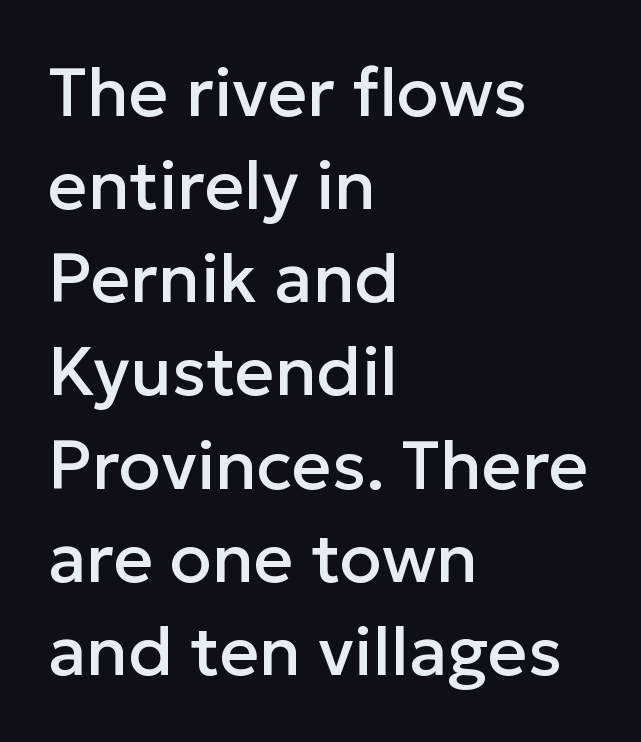
The image shows 69 px sans-serif type, upright; set left-aligned, normal line spacing (1.35x), normal letter spacing, not underlined; low stroke contrast and a medium x-height.
